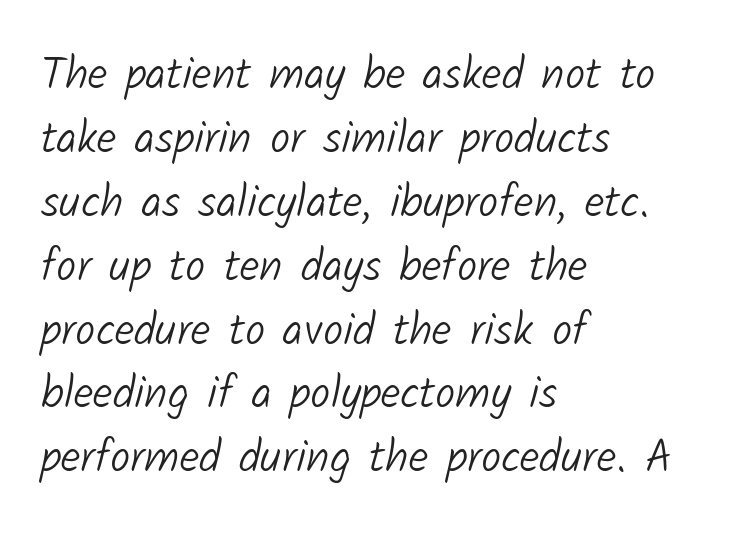
{"serif": "no", "bold": "no", "weight": "light", "width": "normal", "stroke_contrast": "low", "x_height": "medium", "monospaced": "no", "underline": "no", "align": "left", "line_spacing": "normal", "line_spacing_ratio": 1.42, "letter_spacing": "normal", "letter_spacing_em": 0.0, "glyph_px": 45}
